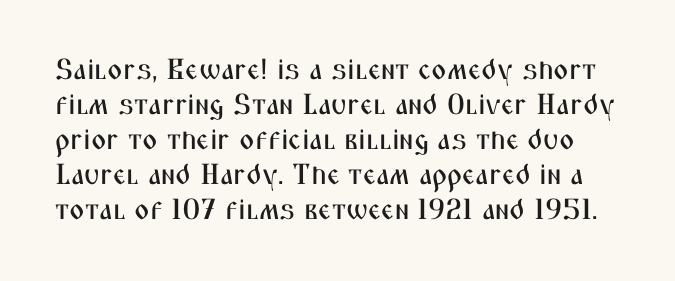
The image shows 29 px condensed sans-serif type, upright; set line spacing 1.21x, normal letter spacing, not underlined; medium stroke contrast and a medium x-height.
